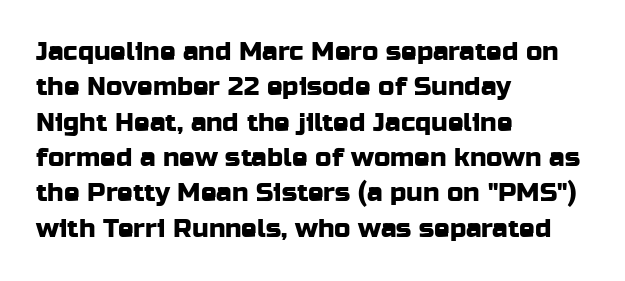
Q: Is the text italic (slanted)? A: No, it is upright.
Q: Is the text underlined? A: No.
Q: How is the paragraph aligned? A: Left-aligned.
Q: Is the spacing between letters normal or unusually wide? A: Normal.
Q: Is the spacing between lines tight, normal or loose? A: Normal.
